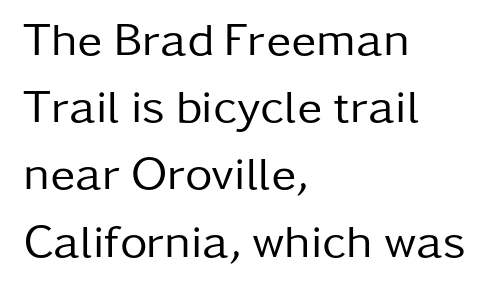
The image shows 47 px regular-weight sans-serif type, upright; set left-aligned, normal line spacing (1.43x), normal letter spacing, not underlined; low stroke contrast and a medium x-height.
